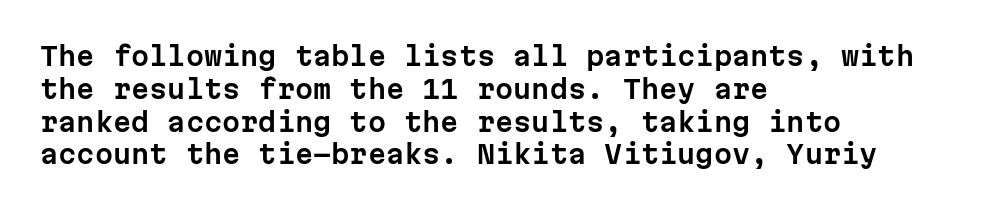
The image shows 26 px text type, upright; set left-aligned, normal line spacing (1.26x), normal letter spacing, not underlined.
